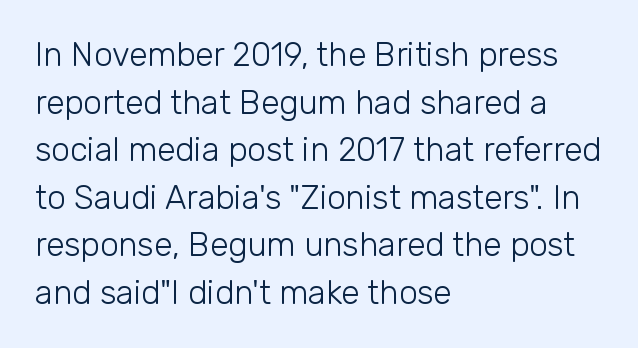
The designer went with a sans here, leaving each stem footless. A classic flush-left, rag-right setting is used for this passage. This rendering leaves character spacing at its baseline value. Here the designer chose a conventional face with non-uniform glyph widths. Every stem runs plumb, perpendicular to the baseline.
